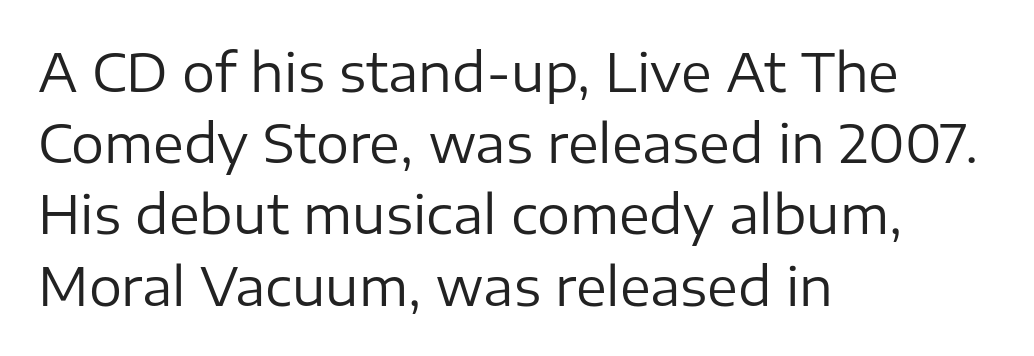
Q: Is the text bold? A: No.
Q: Is the text italic (slanted)? A: No, it is upright.
Q: Is the typeface a serif or a sans-serif typeface? A: Sans-serif.
Q: Is the text underlined? A: No.
Q: How is the paragraph aligned? A: Left-aligned.
Q: Is the spacing between letters normal or unusually wide? A: Normal.
Q: Is the spacing between lines tight, normal or loose? A: Normal.
Q: Width (condensed, normal, or wide)? A: Normal.
Q: Stroke contrast? A: Low.
Q: x-height? A: Medium.
Q: Monospaced? A: No.
